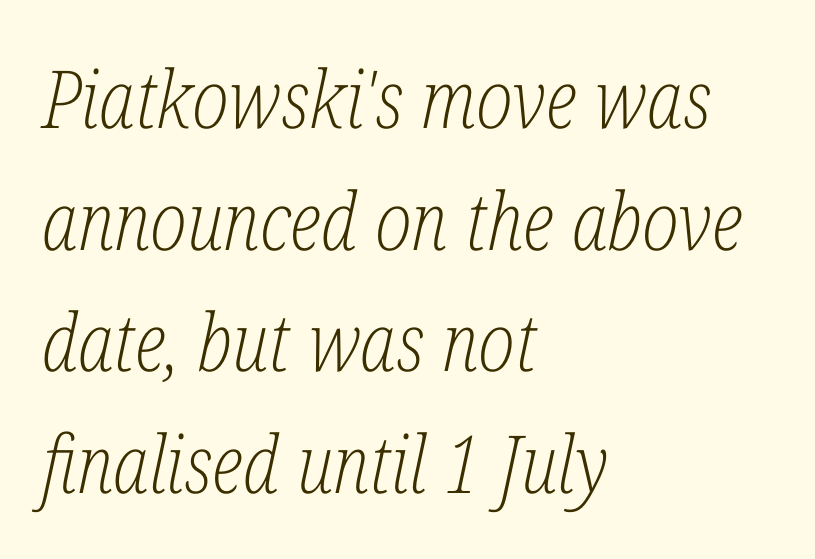
{"serif": "yes", "italic": "yes", "lean": "right", "slant_degrees": 12, "bold": "no", "weight": "light", "width": "condensed", "stroke_contrast": "low", "x_height": "medium", "monospaced": "no", "underline": "no", "align": "left", "line_spacing": "normal", "line_spacing_ratio": 1.52, "letter_spacing": "normal", "letter_spacing_em": 0.0, "glyph_px": 80}
